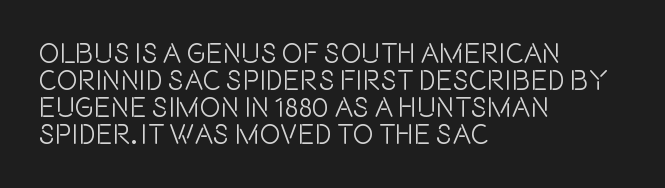
Standard letterfit; no display-style spreading of the glyphs. Looks like regular typesetting: each glyph gets only the width it needs. No word sits above an underline. Layout note: lines flush left. This sample uses a sans-serif face.
